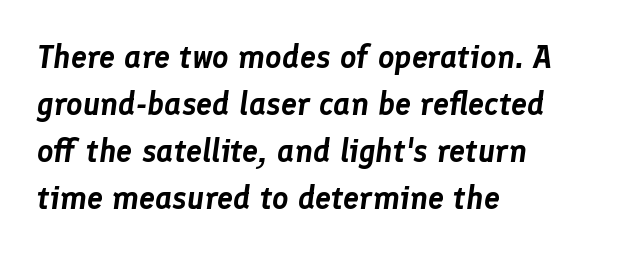
The image shows 32 px text type, italic (leaning right); set left-aligned, normal line spacing (1.47x), normal letter spacing, not underlined; low stroke contrast and a medium x-height.
